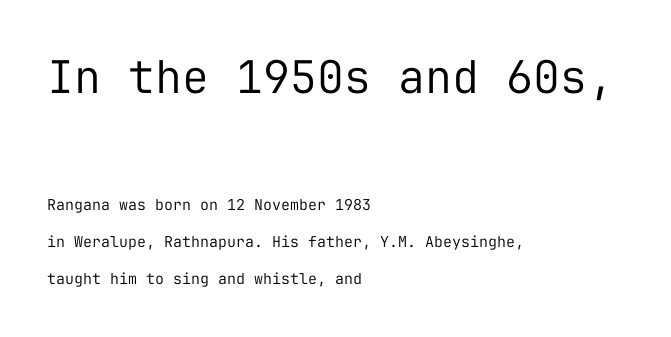
Note: larger setting up top, smaller setting below. You could count columns in this text — the font is strictly monospaced. The lettering holds an erect, upright posture throughout. The text block is weighted toward the left margin, trailing off unevenly rightward.
